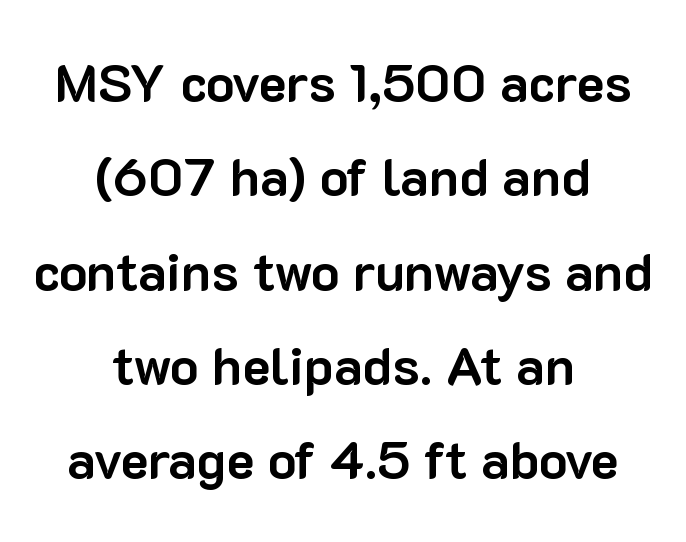
{"serif": "no", "italic": "no", "bold": "yes", "weight": "bold", "width": "normal", "stroke_contrast": "low", "x_height": "medium", "monospaced": "no", "underline": "no", "align": "center", "line_spacing_ratio": 1.78, "letter_spacing": "normal", "letter_spacing_em": 0.0, "glyph_px": 53}
